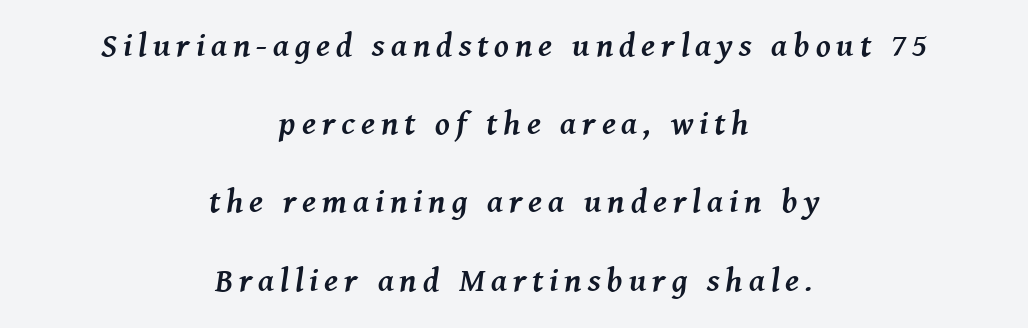
{"serif": "yes", "italic": "yes", "lean": "right", "slant_degrees": 8, "bold": "yes", "weight": "semibold", "width": "normal", "stroke_contrast": "medium", "x_height": "medium", "monospaced": "no", "underline": "no", "align": "center", "line_spacing": "loose", "line_spacing_ratio": 2.37, "glyph_px": 33}
